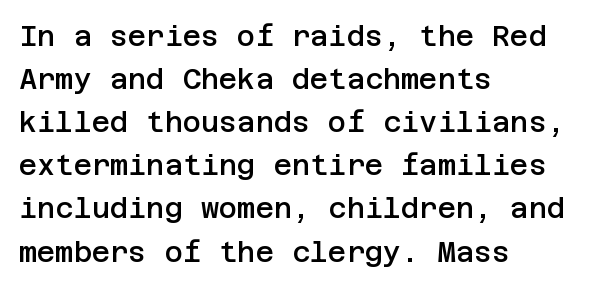
In CSS terms this would be text-align: left. The passage shown has conventional tracking throughout. Notice how descenders clear the ascenders below comfortably — that's standard leading. This sample uses an upright cut, with every glyph sitting square on the baseline.
